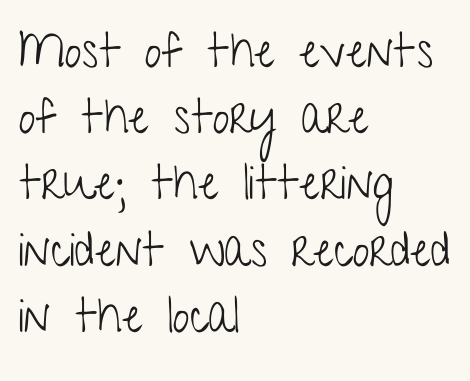
Each letter's strokes conclude bluntly, with no projecting serifs. This reads as an unemphasized weight, regular at the heaviest. Spacing verdict: proportional, widths tailored to each character. Notice how the passage keeps a crisp vertical edge on the left only. Plain, unruled lines of type.
